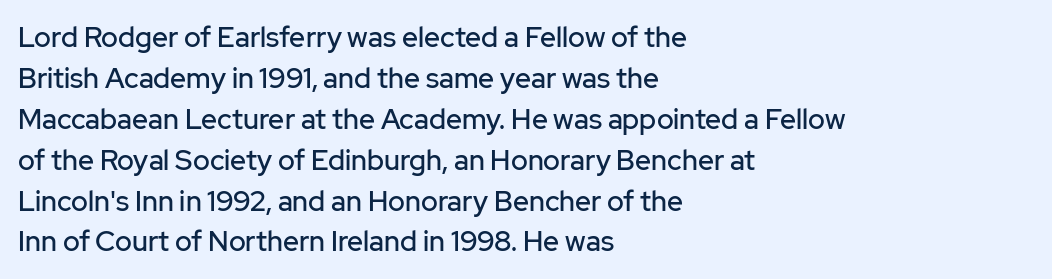
Posture: vertical. This sample has the flowing, uneven cadence of proportional lettering. Honestly, the letter spacing is just normal — you wouldn't notice it. Regular leading. Honestly, there is no underline to notice here at all.
